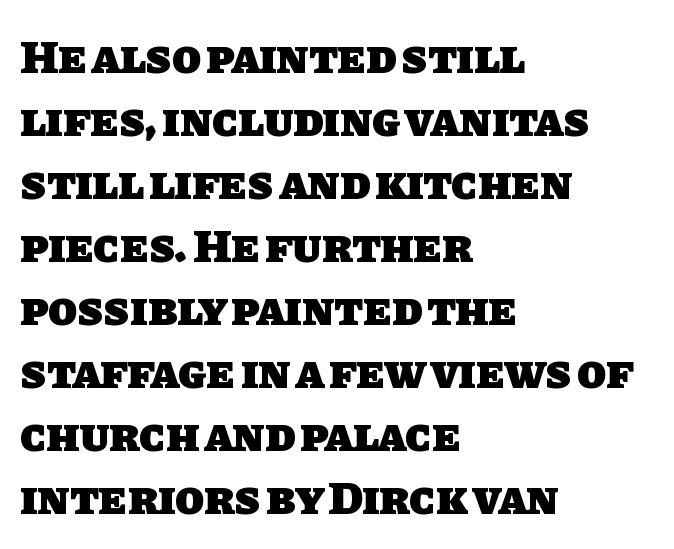
Here the designer chose a conventional face with non-uniform glyph widths. Letter spacing: default. Notice how descenders clear the ascenders below comfortably — that's standard leading. One-word summary of the alignment: left. Plain, unruled lines of type.
